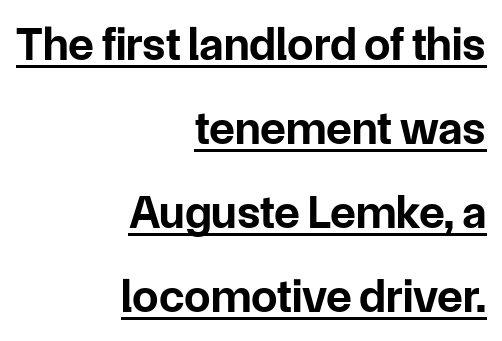
{"serif": "no", "italic": "no", "bold": "yes", "weight": "bold", "width": "normal", "stroke_contrast": "low", "x_height": "medium", "monospaced": "no", "underline": "yes", "align": "right", "line_spacing_ratio": 1.79, "letter_spacing": "normal", "letter_spacing_em": 0.0, "glyph_px": 47}
